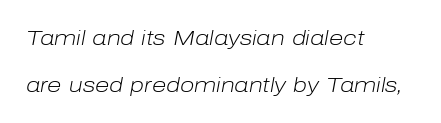
{"italic": "yes", "lean": "right", "slant_degrees": 10, "bold": "no", "underline": "no", "align": "left", "line_spacing": "loose", "line_spacing_ratio": 2.23, "letter_spacing": "normal", "letter_spacing_em": 0.0, "glyph_px": 21}
